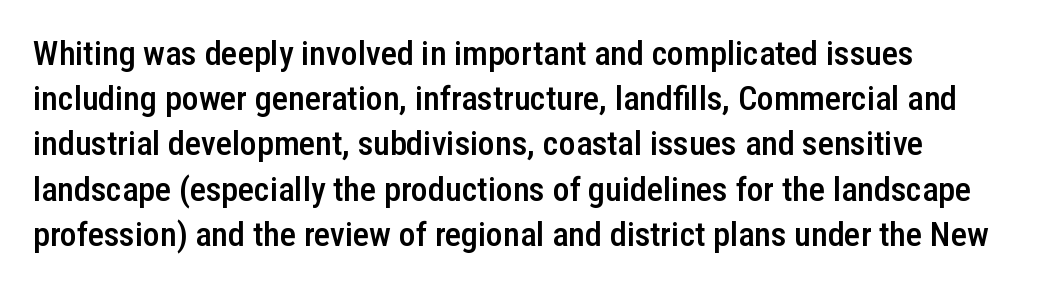
{"serif": "no", "italic": "no", "bold": "semi", "weight": "semibold", "width": "condensed", "stroke_contrast": "low", "x_height": "medium", "monospaced": "no", "underline": "no", "align": "left", "line_spacing": "normal", "line_spacing_ratio": 1.33, "letter_spacing": "normal", "letter_spacing_em": 0.0, "glyph_px": 34}
